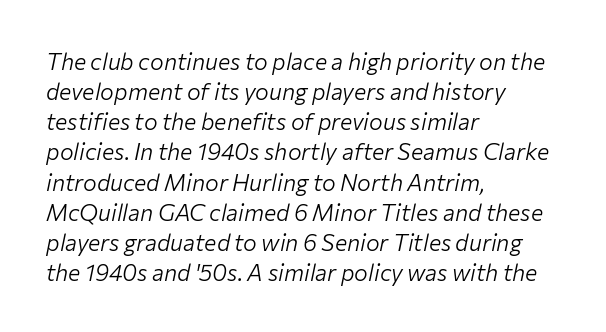
The image shows 23 px text type, italic (leaning right); set left-aligned, normal line spacing (1.31x), normal letter spacing, not underlined.
